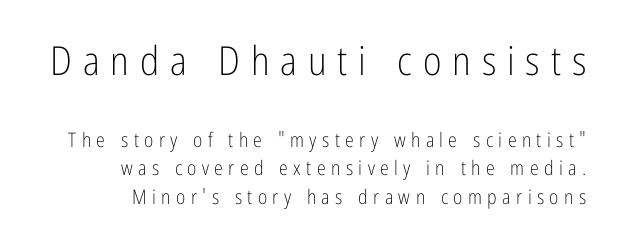
The type family on display is of the sans-serif kind. Loose tracking; the words dissolve into strings of separated letters. Weight: regular or lighter. How would I describe the line gaps? Plain and ordinary. Think of a printed novel: that variable character pitch is what you see here. Plain, unruled lines of type.
